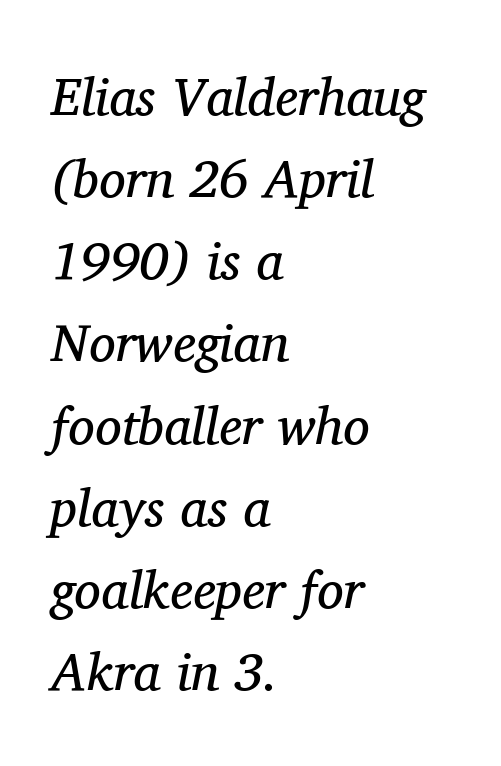
Q: Is the text bold? A: No.
Q: Is the text italic (slanted)? A: Yes, it leans right by about 11 degrees.
Q: Is the typeface a serif or a sans-serif typeface? A: Serif.
Q: Is the text underlined? A: No.
Q: How is the paragraph aligned? A: Left-aligned.
Q: Is the spacing between letters normal or unusually wide? A: Normal.
Q: Is the spacing between lines tight, normal or loose? A: Normal.
Q: Width (condensed, normal, or wide)? A: Normal.
Q: Stroke contrast? A: Medium.
Q: x-height? A: Medium.
Q: Monospaced? A: No.
